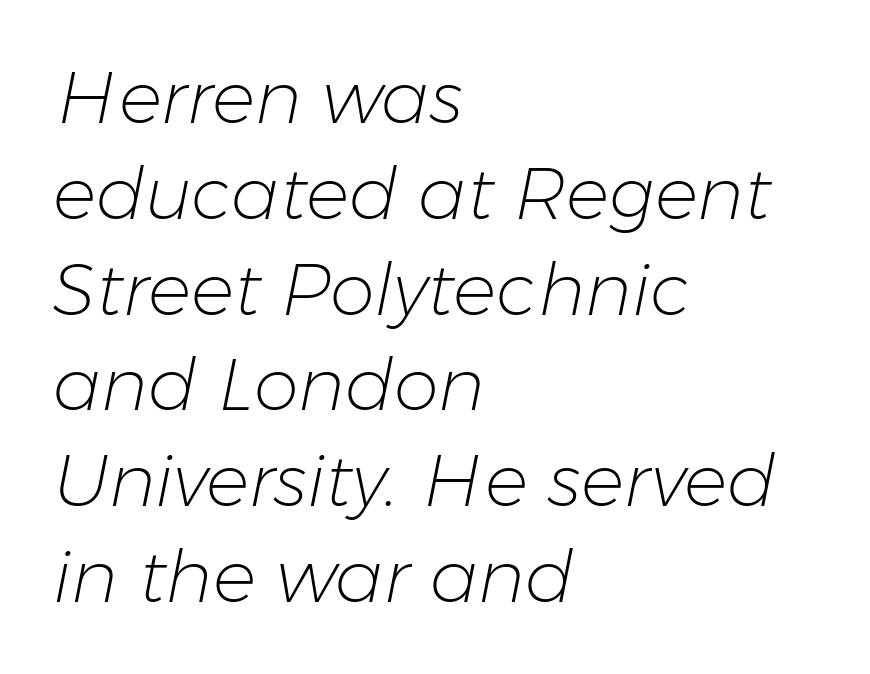
Q: Is the text bold? A: No.
Q: Is the text italic (slanted)? A: Yes, it leans right by about 11 degrees.
Q: Is the text underlined? A: No.
Q: How is the paragraph aligned? A: Left-aligned.
Q: Is the spacing between letters normal or unusually wide? A: Normal.
Q: Is the spacing between lines tight, normal or loose? A: Normal.
Q: Width (condensed, normal, or wide)? A: Normal.
Q: Stroke contrast? A: Low.
Q: x-height? A: Medium.
Q: Monospaced? A: No.
